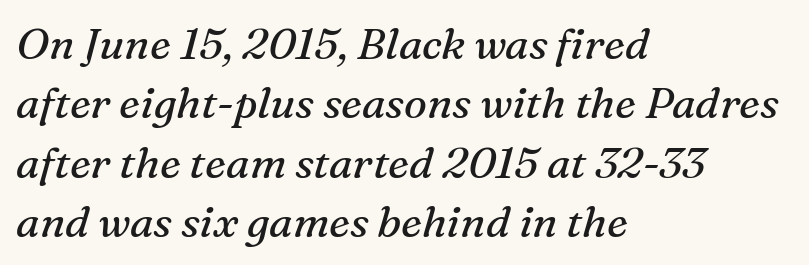
Q: Is the text bold? A: No.
Q: Is the text italic (slanted)? A: Yes, it leans right by about 16 degrees.
Q: Is the typeface a serif or a sans-serif typeface? A: Serif.
Q: Is the text underlined? A: No.
Q: How is the paragraph aligned? A: Left-aligned.
Q: Is the spacing between letters normal or unusually wide? A: Normal.
Q: Is the spacing between lines tight, normal or loose? A: Normal.
Q: Width (condensed, normal, or wide)? A: Normal.
Q: Stroke contrast? A: Medium.
Q: x-height? A: Medium.
Q: Monospaced? A: No.
